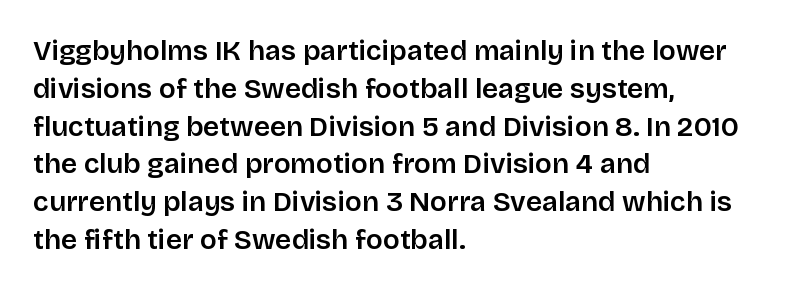
Q: Is the text italic (slanted)? A: No, it is upright.
Q: Is the typeface a serif or a sans-serif typeface? A: Sans-serif.
Q: Is the text underlined? A: No.
Q: How is the paragraph aligned? A: Left-aligned.
Q: Is the spacing between letters normal or unusually wide? A: Normal.
Q: Is the spacing between lines tight, normal or loose? A: Normal.
Q: Width (condensed, normal, or wide)? A: Normal.
Q: Stroke contrast? A: Low.
Q: x-height? A: Large.
Q: Monospaced? A: No.
